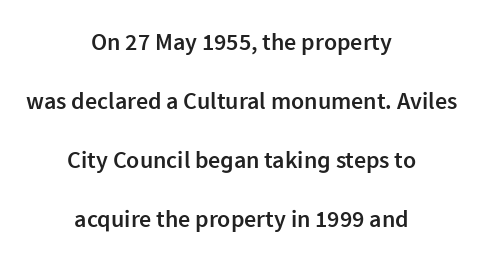
The image shows 24 px text type, upright; set centered, loose line spacing (2.46x), normal letter spacing, not underlined.
